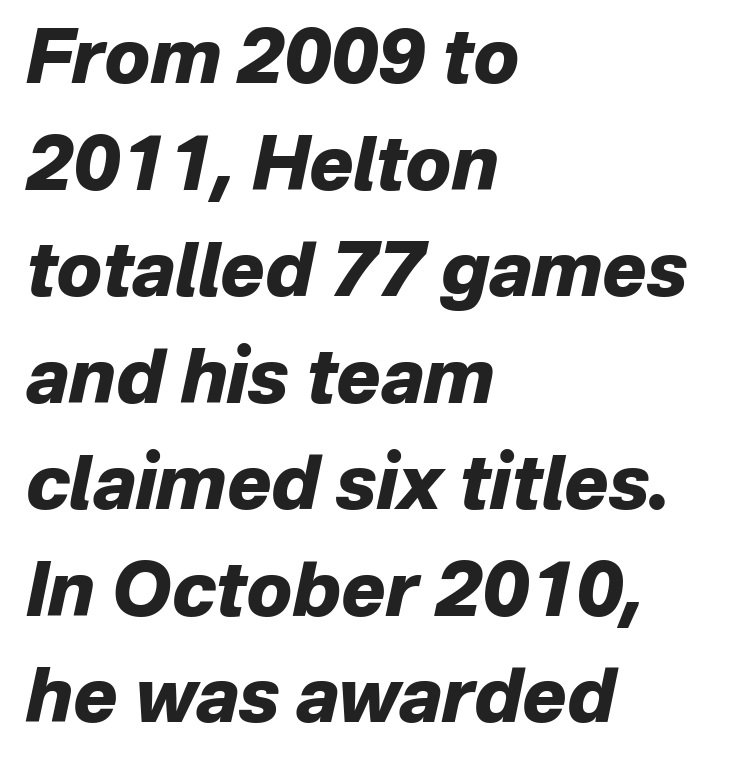
The image shows 74 px heavy type, italic (leaning right); set left-aligned, normal line spacing (1.44x), normal letter spacing, not underlined; low stroke contrast and a medium x-height.
